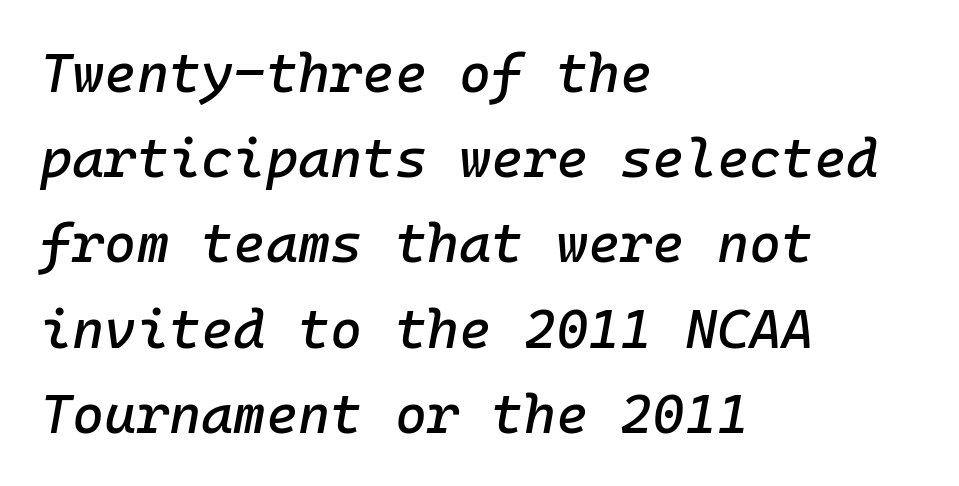
The image shows 55 px text type, italic (leaning right), monospaced; set left-aligned, normal line spacing (1.55x), normal letter spacing, not underlined; low stroke contrast and a medium x-height.
